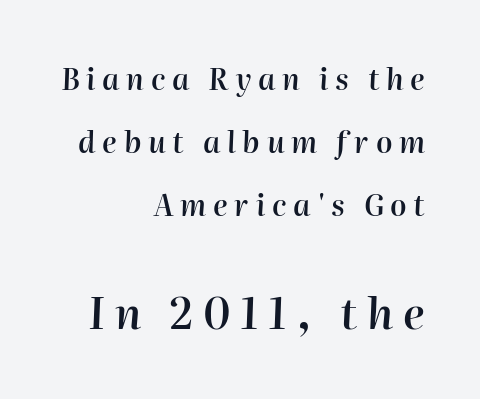
Q: Is the text bold? A: Semi-bold.
Q: Is the text italic (slanted)? A: Yes, it leans right by about 2 degrees.
Q: Is the text underlined? A: No.
Q: How is the paragraph aligned? A: Right-aligned.
Q: Is the spacing between letters normal or unusually wide? A: Unusually wide.
Q: Is the spacing between lines tight, normal or loose? A: Loose.
Q: Which block of text is set in a larger size, the first (top) or the second (bottom)? A: The second (bottom) one.
Q: Width (condensed, normal, or wide)? A: Normal.
Q: Stroke contrast? A: High.
Q: x-height? A: Medium.
Q: Monospaced? A: No.
